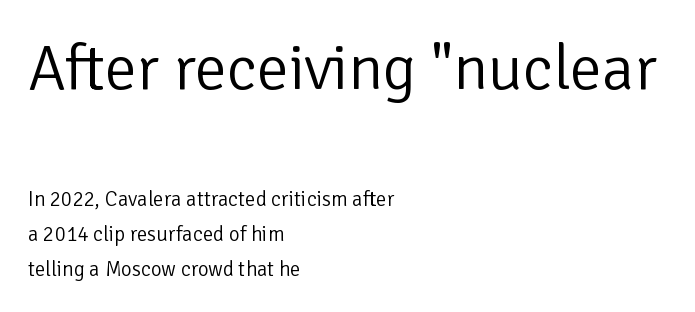
{"serif": "no", "italic": "no", "bold": "no", "weight": "light", "width": "normal", "stroke_contrast": "low", "x_height": "medium", "monospaced": "no", "underline": "no", "align": "left", "line_spacing": "normal", "line_spacing_ratio": 1.67, "letter_spacing": "normal", "letter_spacing_em": 0.0, "larger_block": "first", "size_ratio": 3.05, "glyph_px": 64}
